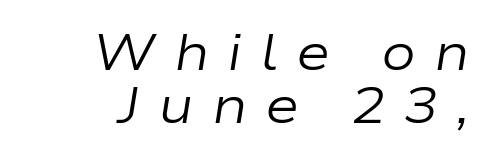
{"italic": "yes", "lean": "right", "slant_degrees": 9, "bold": "no", "weight": "regular", "width": "wide", "stroke_contrast": "low", "x_height": "medium", "monospaced": "no", "underline": "no", "align": "right", "line_spacing": "tight", "line_spacing_ratio": 1.01, "letter_spacing": "wide", "letter_spacing_em": 0.34, "glyph_px": 52}
